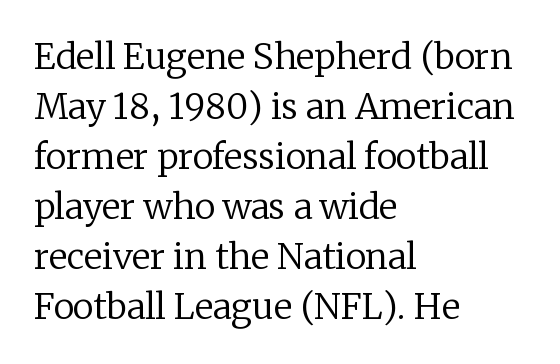
Vertical spacing — default. The lines are quadded left. Look at the bottom of the vertical strokes: they flare into serifs here. The specimen reads as upright at a glance. This sample has the flowing, uneven cadence of proportional lettering.
